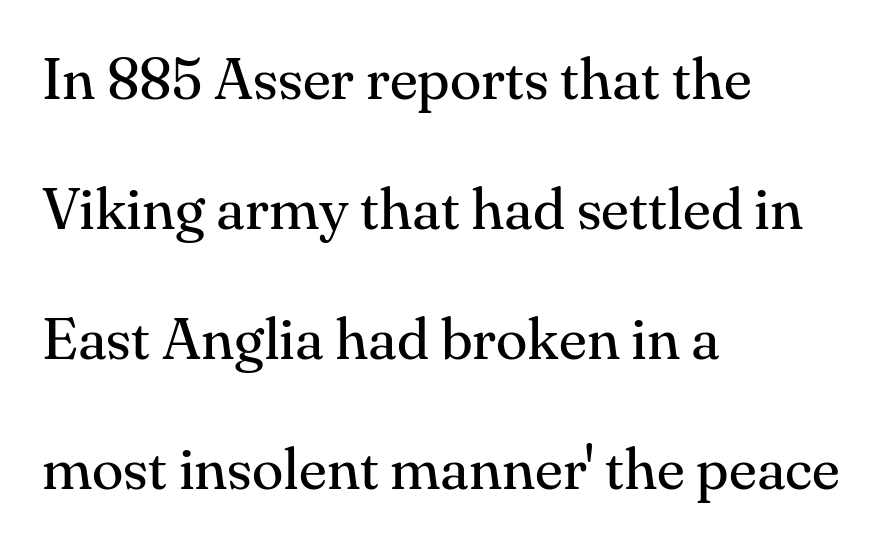
The image shows 58 px regular-weight serif type, upright; set left-aligned, loose line spacing (2.24x), normal letter spacing, not underlined; medium stroke contrast and a small x-height.
